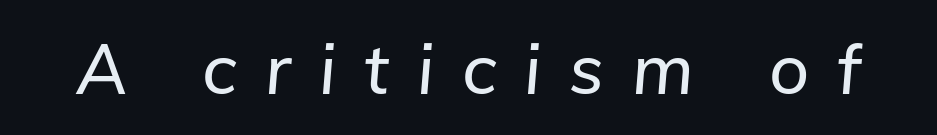
The image shows 70 px text type, italic (leaning right); set unusually wide letter spacing (+0.4 em), not underlined; low stroke contrast and a medium x-height.
